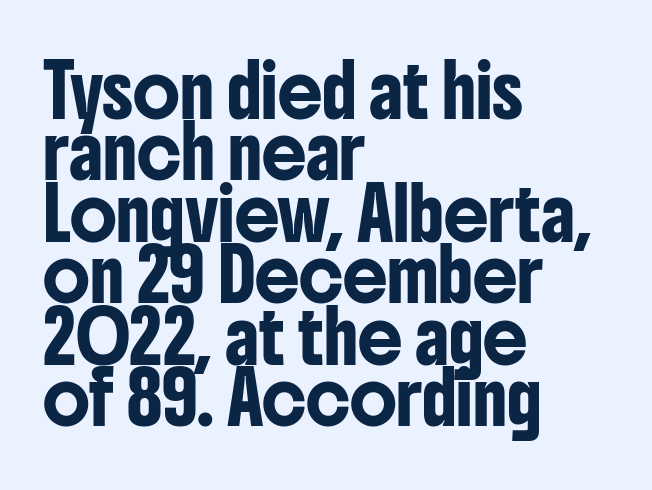
Q: Is the text italic (slanted)? A: No, it is upright.
Q: Is the typeface a serif or a sans-serif typeface? A: Sans-serif.
Q: Is the text underlined? A: No.
Q: How is the paragraph aligned? A: Left-aligned.
Q: Is the spacing between letters normal or unusually wide? A: Normal.
Q: Width (condensed, normal, or wide)? A: Condensed.
Q: Stroke contrast? A: Low.
Q: x-height? A: Medium.
Q: Monospaced? A: No.
